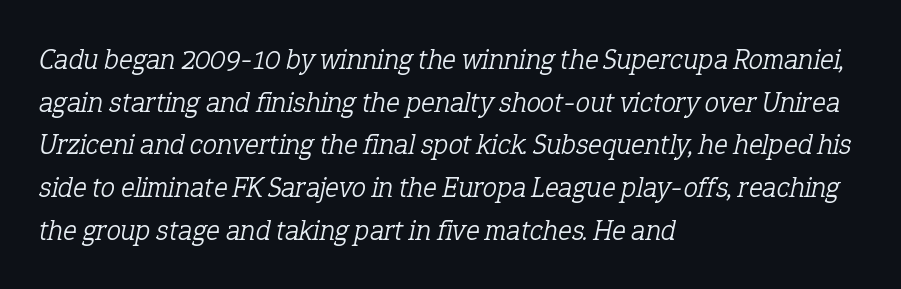
{"serif": "yes", "italic": "yes", "lean": "right", "slant_degrees": 12, "bold": "no", "weight": "light", "width": "normal", "stroke_contrast": "low", "x_height": "medium", "monospaced": "no", "underline": "no", "align": "left", "line_spacing": "normal", "line_spacing_ratio": 1.47, "letter_spacing": "normal", "letter_spacing_em": 0.0, "glyph_px": 29}
